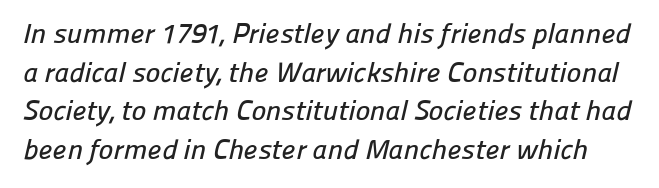
{"serif": "no", "width": "normal", "stroke_contrast": "low", "x_height": "medium", "monospaced": "no", "underline": "no", "line_spacing": "normal", "line_spacing_ratio": 1.38, "letter_spacing": "normal", "letter_spacing_em": 0.0, "glyph_px": 28}
